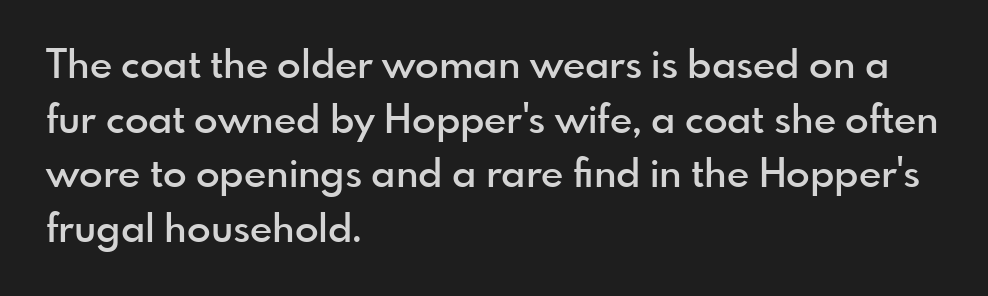
The space between consecutive lines is moderate. Classification — sans serif. Is this a fixed-width face? No — the glyphs have proportional, varying widths. If you drew a ruler down the left edge, every line would touch it. Summary of weight: moderately heavy, a semibold.
